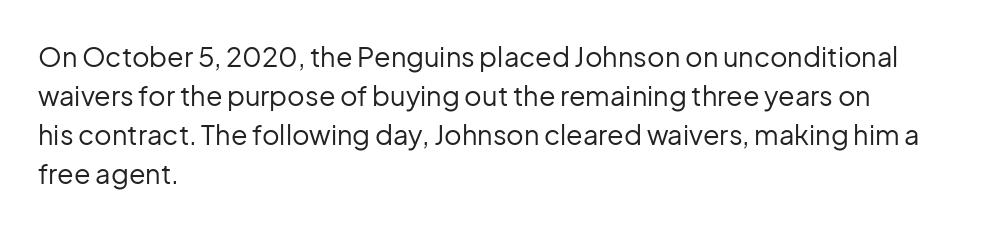
Q: Is the text bold? A: No.
Q: Is the text italic (slanted)? A: No, it is upright.
Q: Is the text underlined? A: No.
Q: How is the paragraph aligned? A: Left-aligned.
Q: Is the spacing between letters normal or unusually wide? A: Normal.
Q: Is the spacing between lines tight, normal or loose? A: Normal.
